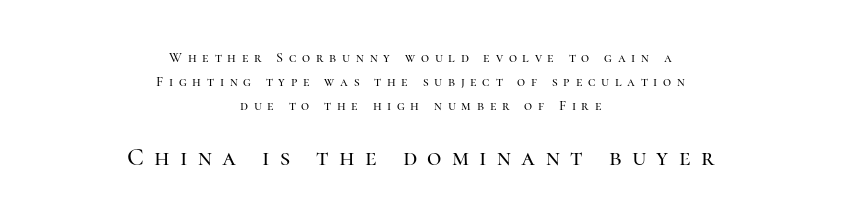
The image shows 25 px text type, upright; set centered, line spacing 1.72x, unusually wide letter spacing (+0.41 em), not underlined; the second (bottom) block is 1.79x larger.
